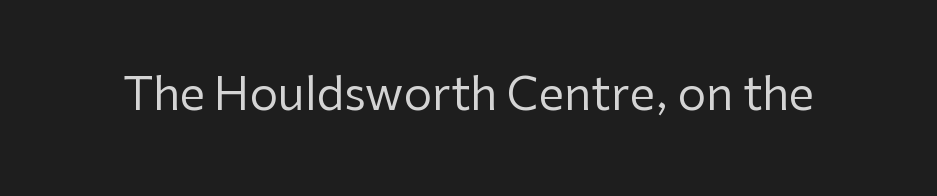
{"serif": "no", "italic": "no", "bold": "no", "weight": "regular", "width": "normal", "stroke_contrast": "low", "x_height": "medium", "monospaced": "no", "underline": "no", "letter_spacing": "normal", "letter_spacing_em": 0.0, "glyph_px": 45}
